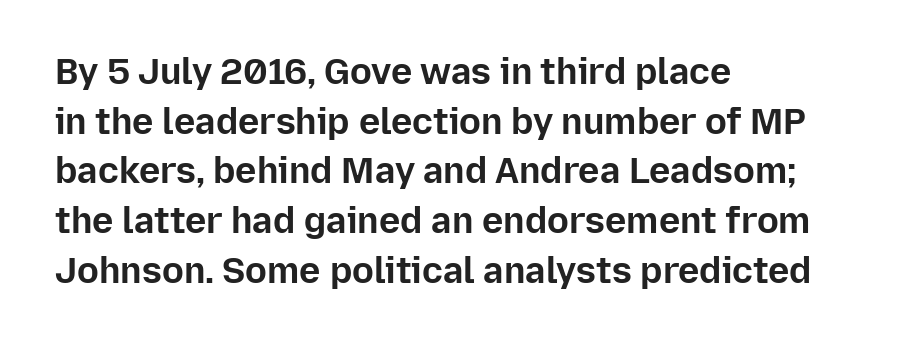
{"serif": "no", "italic": "no", "bold": "yes", "weight": "bold", "width": "normal", "stroke_contrast": "low", "x_height": "medium", "monospaced": "no", "underline": "no", "align": "left", "line_spacing": "normal", "line_spacing_ratio": 1.38, "letter_spacing": "normal", "letter_spacing_em": 0.0, "glyph_px": 36}
